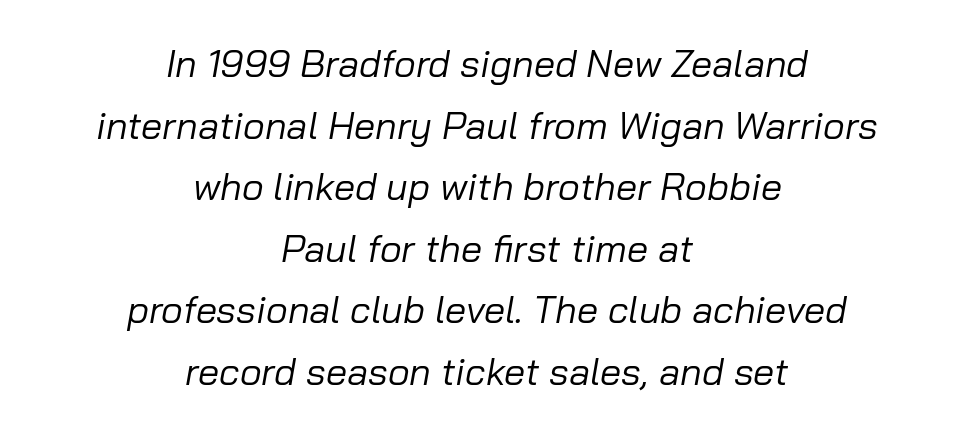
The rendering applies a slant to the glyphs. Looks like regular typesetting: each glyph gets only the width it needs. In terms of leading, this rendering sits right in the middle. The gaps between neighbouring characters are ordinary and unremarkable. No word sits above an underline. Weight class: somewhere from thin through regular.
